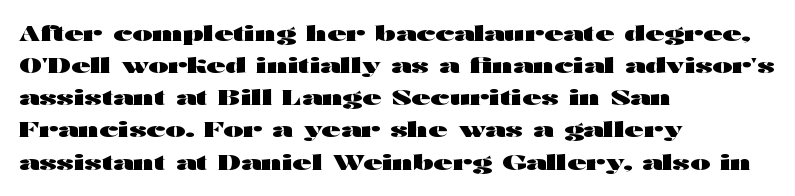
The image shows 21 px bold type, upright; set left-aligned, normal line spacing (1.53x), normal letter spacing, not underlined.
